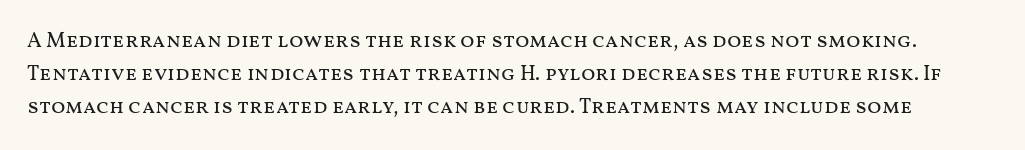
The image shows 21 px text type, upright; set normal line spacing (1.56x), normal letter spacing, not underlined.
